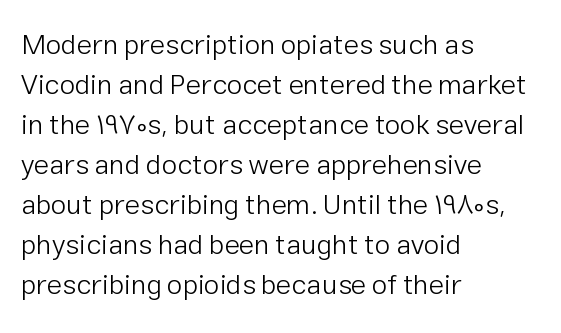
The image shows 28 px light sans-serif type, upright; set left-aligned, normal line spacing (1.43x), normal letter spacing, not underlined; low stroke contrast and a medium x-height.
